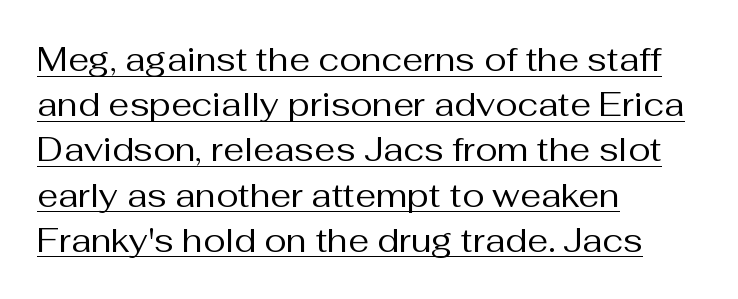
{"serif": "no", "italic": "no", "bold": "no", "weight": "regular", "width": "normal", "stroke_contrast": "medium", "x_height": "medium", "monospaced": "no", "underline": "yes", "align": "left", "line_spacing": "normal", "line_spacing_ratio": 1.37, "letter_spacing": "normal", "letter_spacing_em": 0.0, "glyph_px": 33}
